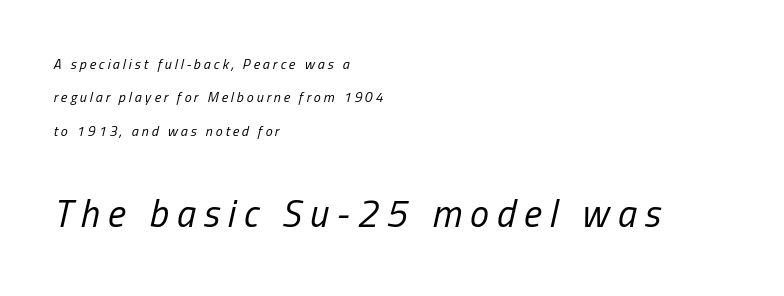
{"italic": "yes", "lean": "right", "slant_degrees": 13, "bold": "no", "weight": "regular", "width": "condensed", "stroke_contrast": "low", "x_height": "medium", "monospaced": "no", "underline": "no", "align": "left", "line_spacing": "loose", "line_spacing_ratio": 2.38, "letter_spacing": "wide", "letter_spacing_em": 0.21, "larger_block": "second", "size_ratio": 2.71, "glyph_px": 38}
